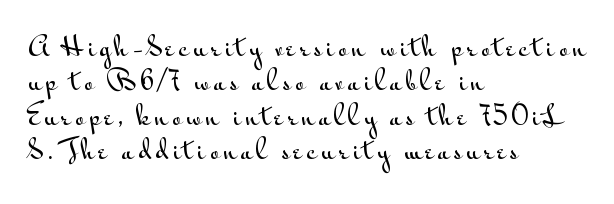
Q: Is the text underlined? A: No.
Q: How is the paragraph aligned? A: Left-aligned.
Q: Is the spacing between lines tight, normal or loose? A: Normal.
